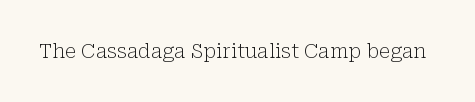
The image shows 20 px text type, upright; set normal letter spacing, not underlined.
